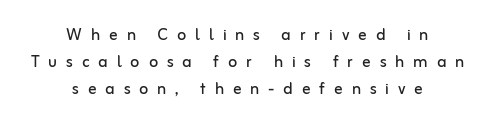
Q: Is the text bold? A: No.
Q: Is the text italic (slanted)? A: No, it is upright.
Q: Is the text underlined? A: No.
Q: How is the paragraph aligned? A: Centered.
Q: Is the spacing between letters normal or unusually wide? A: Unusually wide.
Q: Is the spacing between lines tight, normal or loose? A: Normal.
